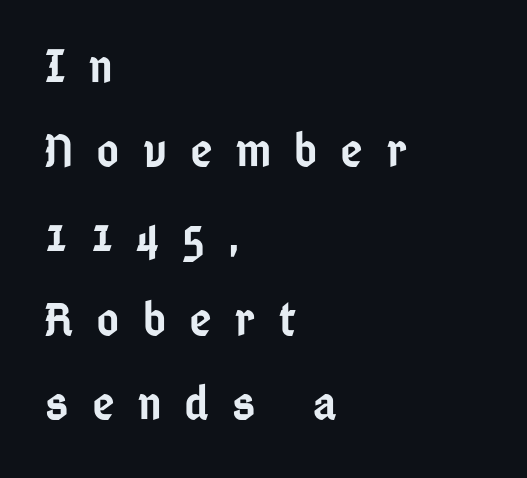
In terms of weight, the rendering is demibold, just under bold. Varying glyph widths throughout — classic text-font behaviour. Leftover space on each line is placed entirely after the last word. Are there feet on the stems? There aren't — it's a sans. Posture: upright roman.
